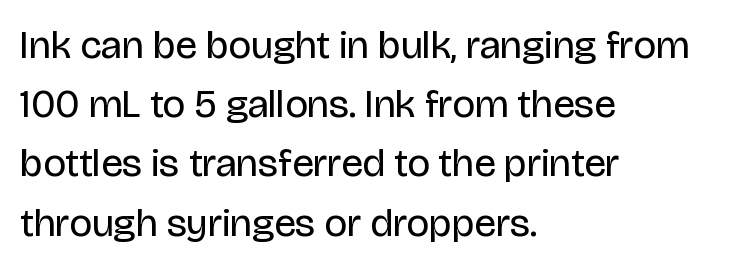
{"serif": "no", "italic": "no", "bold": "no", "weight": "regular", "width": "normal", "stroke_contrast": "low", "x_height": "large", "monospaced": "no", "underline": "no", "align": "left", "line_spacing": "normal", "line_spacing_ratio": 1.48, "letter_spacing": "normal", "letter_spacing_em": 0.0, "glyph_px": 40}
